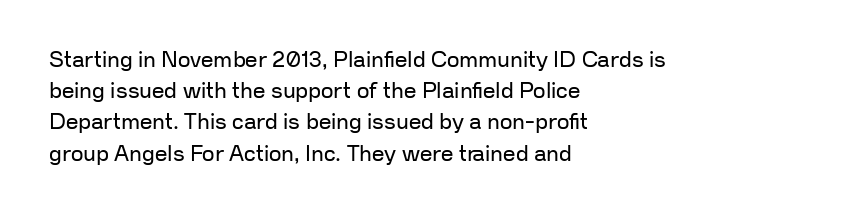
Q: Is the text bold? A: No.
Q: Is the text italic (slanted)? A: No, it is upright.
Q: Is the text underlined? A: No.
Q: How is the paragraph aligned? A: Left-aligned.
Q: Is the spacing between letters normal or unusually wide? A: Normal.
Q: Is the spacing between lines tight, normal or loose? A: Normal.
